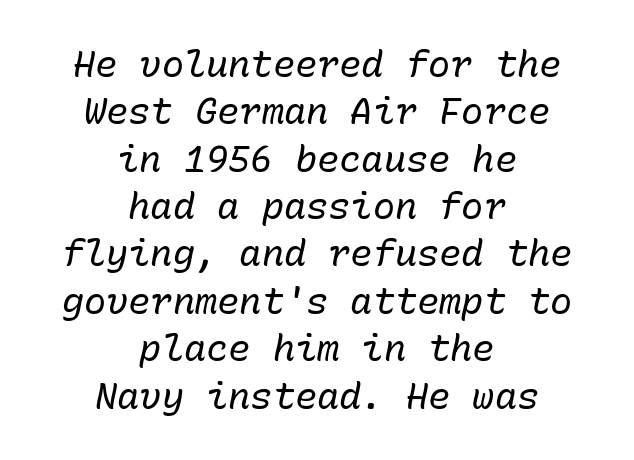
The image shows 37 px regular-weight type, italic (leaning right), monospaced; set centered, normal line spacing (1.28x), normal letter spacing, not underlined; low stroke contrast and a medium x-height.
